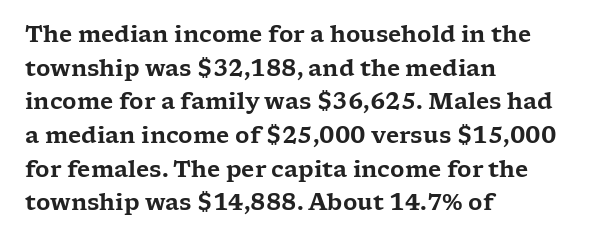
The image shows 22 px text type, upright; set left-aligned, normal line spacing (1.53x), normal letter spacing, not underlined.
